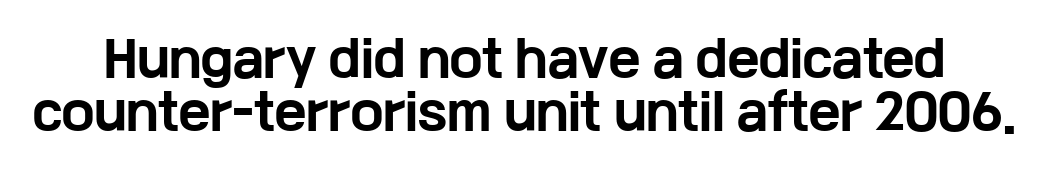
{"serif": "no", "italic": "no", "bold": "yes", "weight": "bold", "width": "wide", "stroke_contrast": "low", "x_height": "medium", "monospaced": "no", "underline": "no", "line_spacing": "tight", "line_spacing_ratio": 1.11, "letter_spacing": "normal", "letter_spacing_em": 0.0, "glyph_px": 48}
